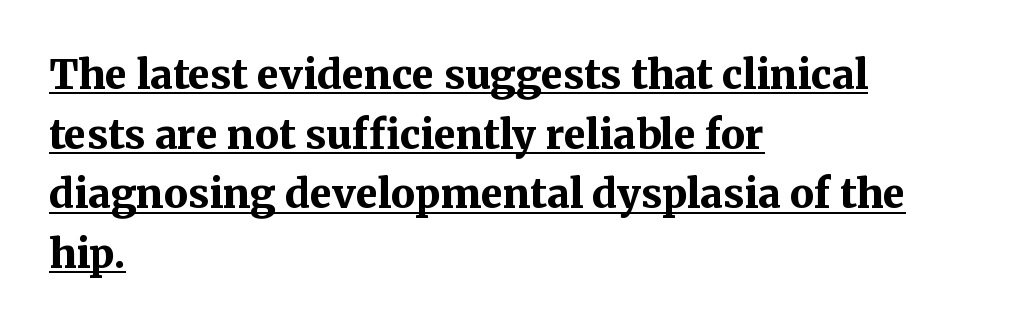
{"serif": "yes", "italic": "no", "bold": "yes", "weight": "bold", "width": "normal", "stroke_contrast": "medium", "x_height": "medium", "monospaced": "no", "underline": "yes", "align": "left", "line_spacing": "normal", "line_spacing_ratio": 1.49, "letter_spacing": "normal", "letter_spacing_em": 0.0, "glyph_px": 40}
